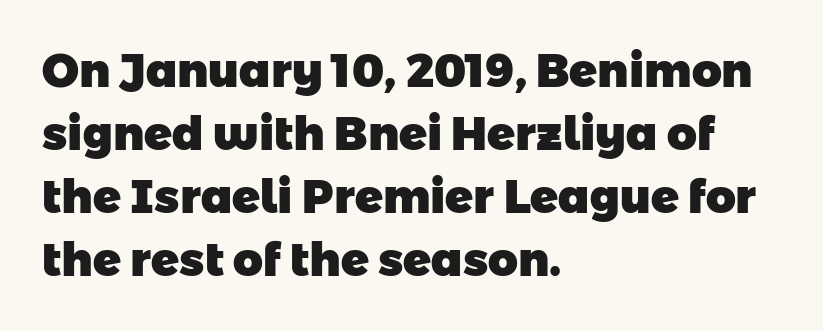
The passage shown is emphatically bold. Notice how descenders clear the ascenders below comfortably — that's standard leading. The letterforms sit shoulder to shoulder at normal distance. I'd call this a sans setting — the letters go barefoot. If you drew a ruler down the left edge, every line would touch it.
